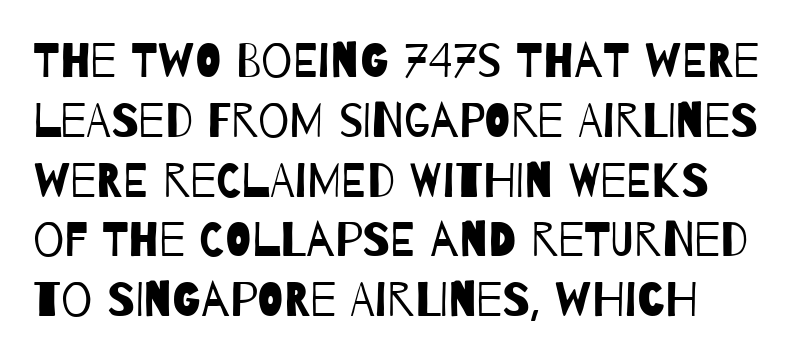
{"serif": "no", "bold": "no", "weight": "regular", "width": "condensed", "stroke_contrast": "low", "x_height": "large", "monospaced": "no", "underline": "no", "line_spacing_ratio": 1.22, "letter_spacing": "normal", "letter_spacing_em": 0.0, "glyph_px": 49}
